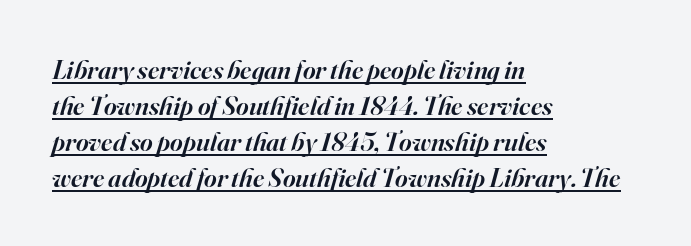
The image shows 27 px text type, italic (leaning right); set left-aligned, normal line spacing (1.33x), normal letter spacing, underlined.
